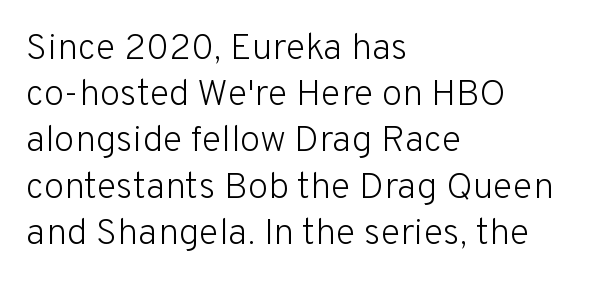
The image shows 37 px light sans-serif type, upright; set left-aligned, normal line spacing (1.25x), normal letter spacing, not underlined; low stroke contrast and a medium x-height.
